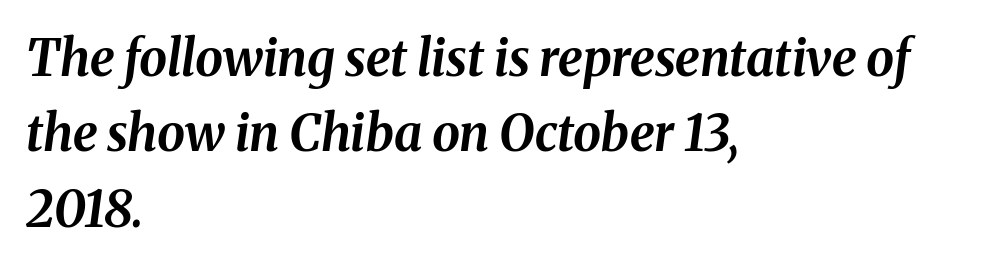
Q: Is the text bold? A: Yes.
Q: Is the text italic (slanted)? A: Yes, it leans right by about 8 degrees.
Q: Is the text underlined? A: No.
Q: How is the paragraph aligned? A: Left-aligned.
Q: Is the spacing between letters normal or unusually wide? A: Normal.
Q: Is the spacing between lines tight, normal or loose? A: Normal.
Q: Width (condensed, normal, or wide)? A: Normal.
Q: Stroke contrast? A: Medium.
Q: x-height? A: Medium.
Q: Monospaced? A: No.
